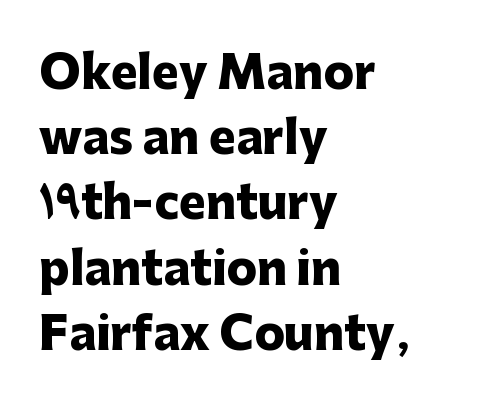
{"serif": "no", "italic": "no", "bold": "yes", "weight": "heavy", "width": "normal", "stroke_contrast": "low", "x_height": "medium", "monospaced": "no", "underline": "no", "align": "left", "line_spacing": "normal", "line_spacing_ratio": 1.45, "letter_spacing": "normal", "letter_spacing_em": 0.0, "glyph_px": 45}
